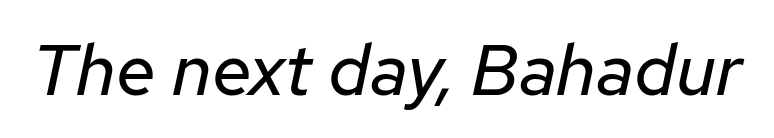
{"italic": "yes", "lean": "right", "slant_degrees": 12, "bold": "no", "weight": "regular", "width": "normal", "stroke_contrast": "low", "x_height": "medium", "monospaced": "no", "underline": "no", "letter_spacing": "normal", "letter_spacing_em": 0.0, "glyph_px": 72}
